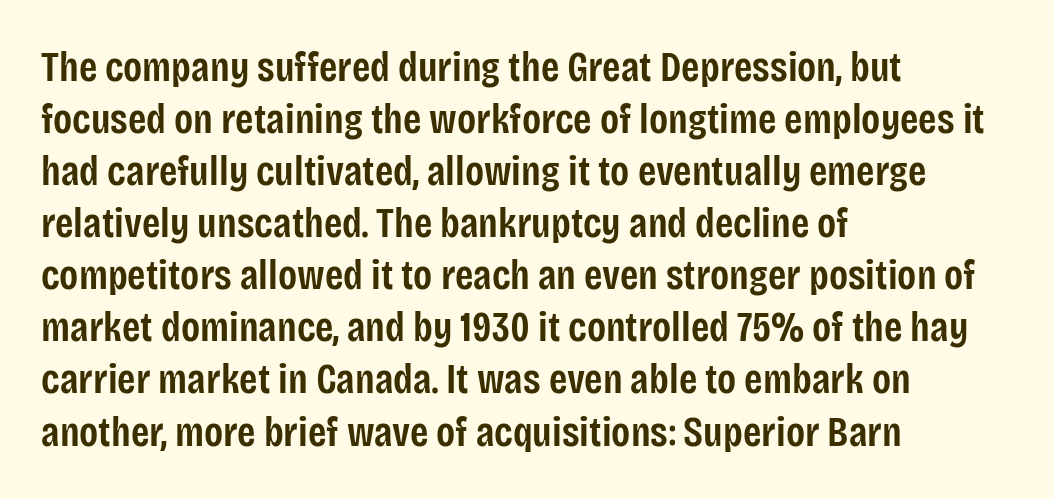
{"serif": "no", "italic": "no", "bold": "semi", "weight": "semibold", "width": "condensed", "stroke_contrast": "low", "x_height": "large", "monospaced": "no", "underline": "no", "align": "left", "line_spacing_ratio": 1.24, "letter_spacing": "normal", "letter_spacing_em": 0.0, "glyph_px": 42}
